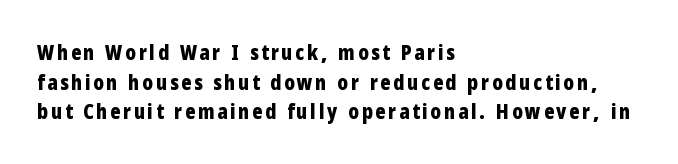
The image shows 21 px bold type, upright; set left-aligned, normal line spacing (1.41x), not underlined.
